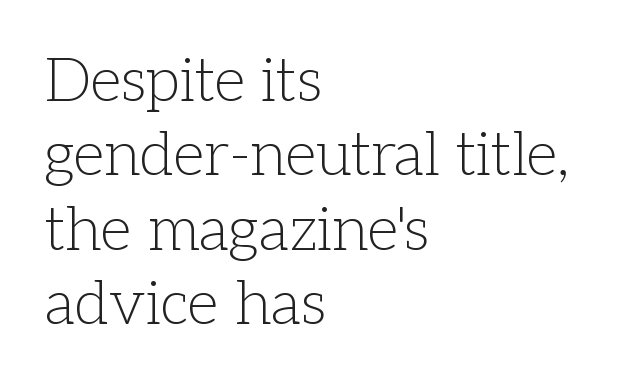
The image shows 61 px light serif type, upright; set left-aligned, line spacing 1.22x, normal letter spacing, not underlined; low stroke contrast and a medium x-height.
